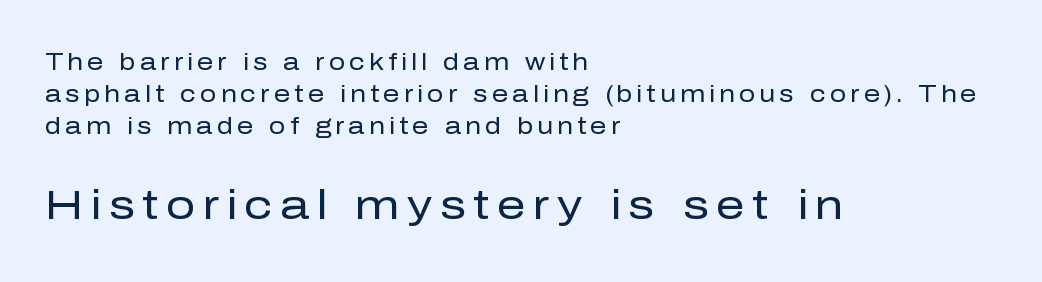
The image shows 41 px regular-weight sans-serif type, upright; set left-aligned, normal line spacing (1.4x), not underlined; the second (bottom) block is 1.78x larger; low stroke contrast and a medium x-height.
